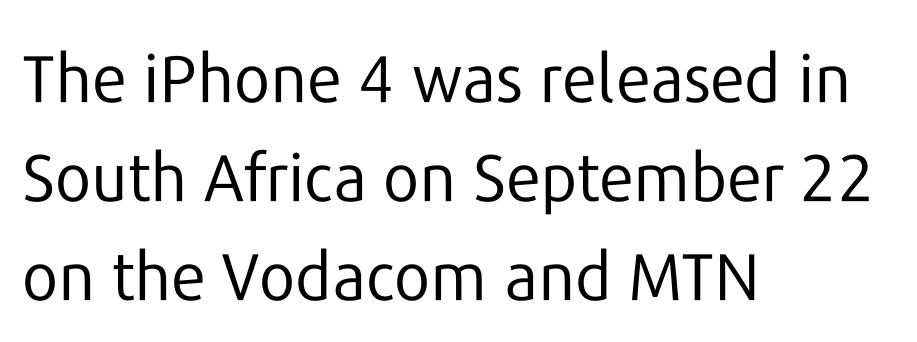
Any mark beneath the type? The region is blank. You could not count columns in this text — the font is proportionally spaced. The font sits on the lighter half of the weight spectrum, regular included. The rendering shows plain stroke endings on the letterforms — a sans-serif design. Here the glyphs are tracked normally, forming tight word shapes. The lines are quadded left.
